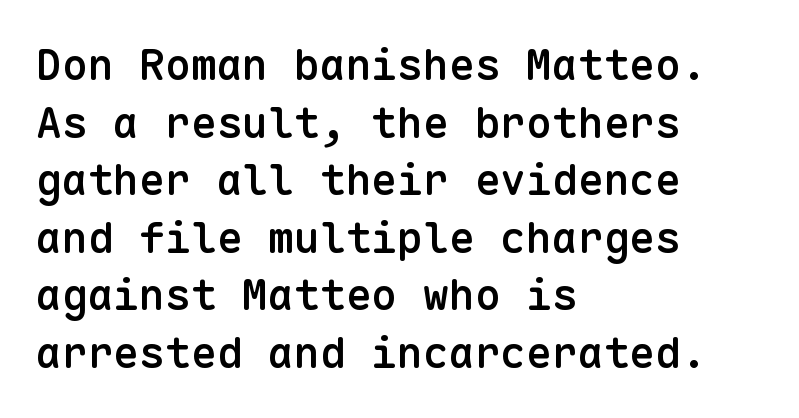
{"serif": "no", "italic": "no", "bold": "semi", "weight": "semibold", "width": "normal", "stroke_contrast": "low", "x_height": "medium", "monospaced": "yes", "underline": "no", "align": "left", "line_spacing": "normal", "line_spacing_ratio": 1.34, "letter_spacing": "normal", "letter_spacing_em": 0.0, "glyph_px": 43}
